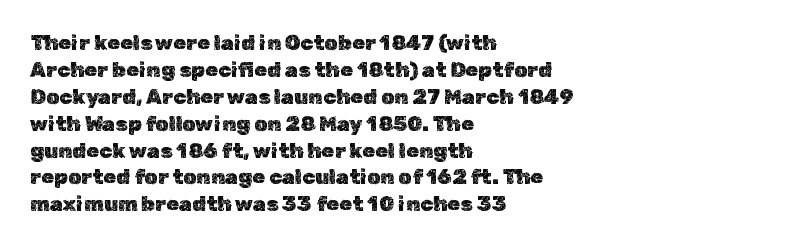
No word sits above an underline. Rendered with straight, roman letterforms. A typesetter would call this leading conventional body-copy spacing. Nothing unusual about the tracking: characters are spaced as the font intends. Line starts are locked; line ends wander.
